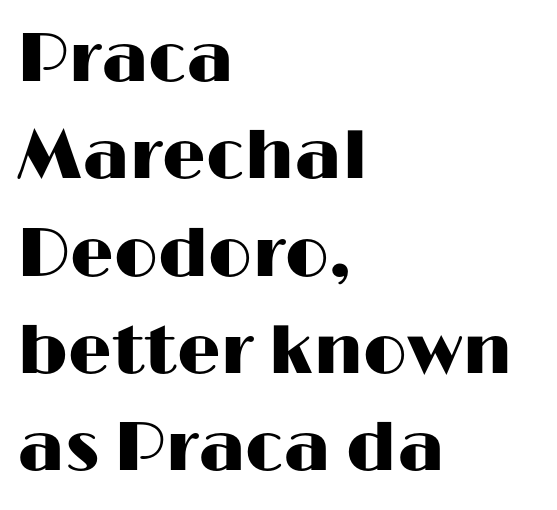
The paragraph shown leans on its left margin. The face used here is proportionally spaced, like ordinary book or web type. Note: no serifs on the glyphs. Only glyphs here, with clear space below each row. The type sits square on the baseline with zero lean.
